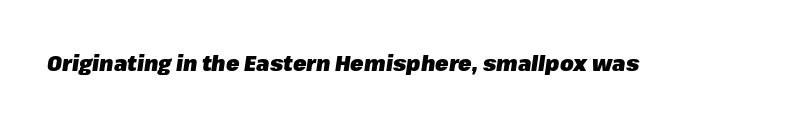
{"italic": "yes", "lean": "right", "slant_degrees": 8, "bold": "yes", "underline": "no", "letter_spacing": "normal", "letter_spacing_em": 0.0, "glyph_px": 22}
